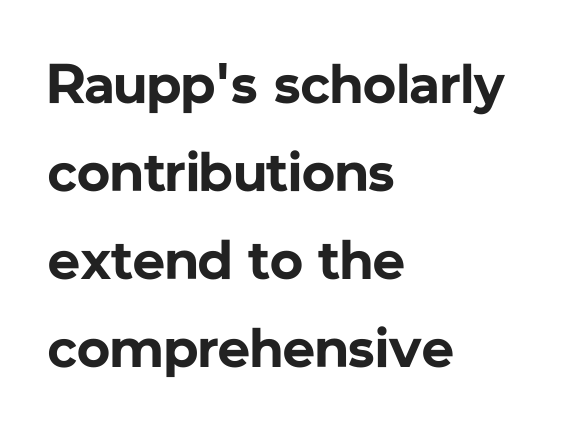
Compared with a centered layout, this one pins lines to the left instead. These lines were composed using upright roman letters. Clear beneath every line of the passage. This sample has the flowing, uneven cadence of proportional lettering. In terms of weight, the rendering is a true, heavy bold.
